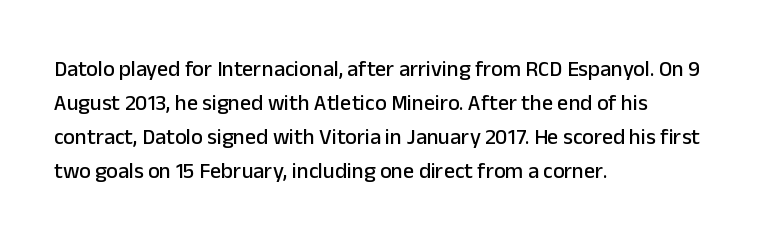
Students, observe: this is what conventionally led text looks like. This sample uses an upright cut, with every glyph sitting square on the baseline. A clean baseline with only descenders dipping below it. Each word holds together tightly as a unit, with standard inter-letter gaps.
